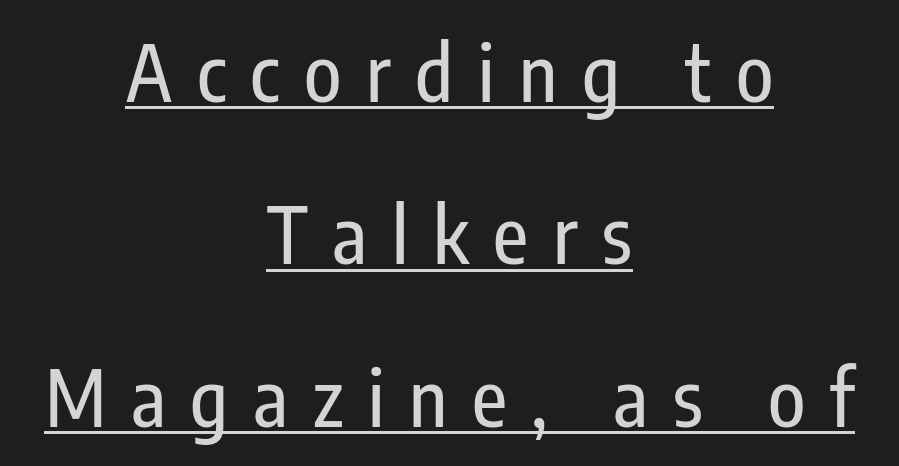
Q: Is the text italic (slanted)? A: No, it is upright.
Q: Is the typeface a serif or a sans-serif typeface? A: Sans-serif.
Q: Is the text underlined? A: Yes.
Q: How is the paragraph aligned? A: Centered.
Q: Is the spacing between letters normal or unusually wide? A: Unusually wide.
Q: Is the spacing between lines tight, normal or loose? A: Loose.
Q: Width (condensed, normal, or wide)? A: Condensed.
Q: Stroke contrast? A: Low.
Q: x-height? A: Medium.
Q: Monospaced? A: No.
